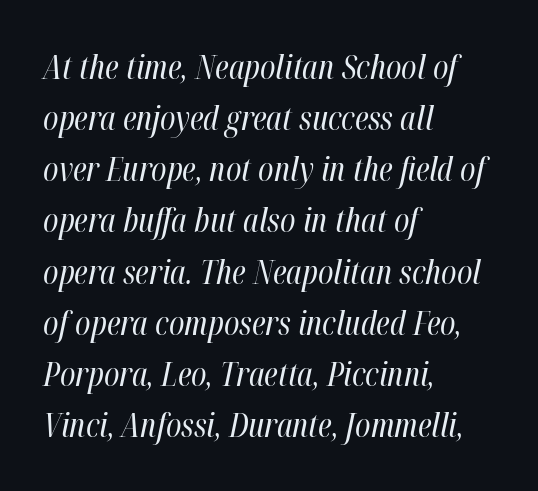
Q: Is the text bold? A: No.
Q: Is the text italic (slanted)? A: Yes, it leans right by about 12 degrees.
Q: Is the text underlined? A: No.
Q: How is the paragraph aligned? A: Left-aligned.
Q: Is the spacing between letters normal or unusually wide? A: Normal.
Q: Is the spacing between lines tight, normal or loose? A: Normal.
Q: Width (condensed, normal, or wide)? A: Condensed.
Q: Stroke contrast? A: High.
Q: x-height? A: Medium.
Q: Monospaced? A: No.
